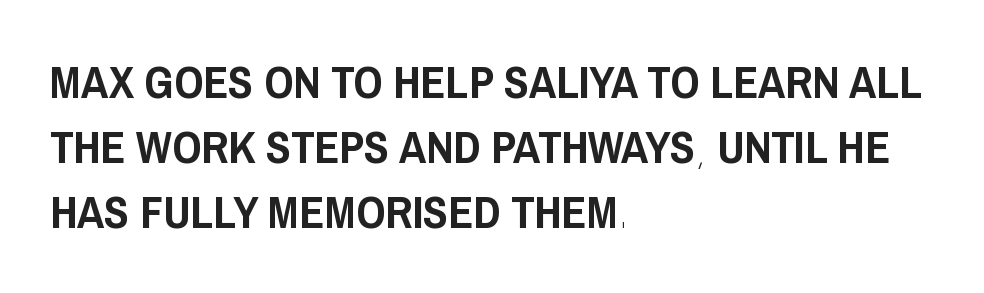
The image shows 46 px condensed sans-serif type, upright; set left-aligned, normal line spacing (1.41x), normal letter spacing, not underlined; low stroke contrast and a large x-height.
